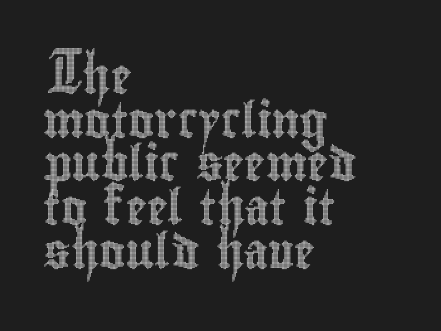
Each letter keeps its own natural width here, so spacing adapts to shape. A classic flush-left, rag-right setting is used for this passage. Honestly, the letter spacing is just normal — you wouldn't notice it. Do the letters lean? They stand straight. The leading is moderate, giving the passage an even texture. Underlining? Definitely not there.
